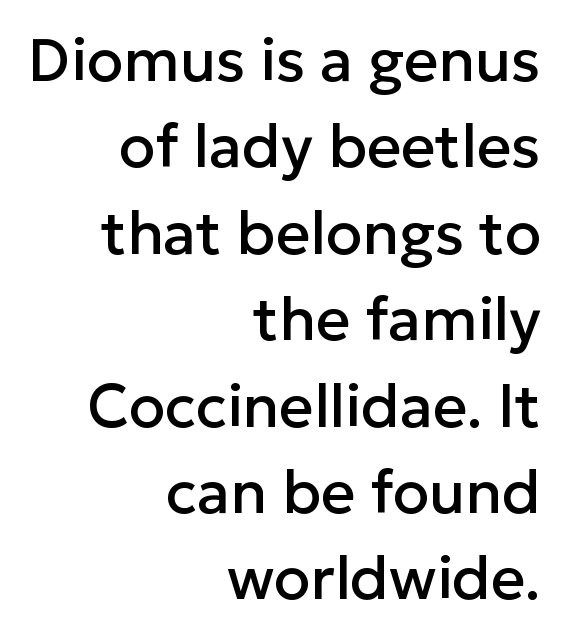
The image shows 60 px sans-serif type, upright; set right-aligned, normal line spacing (1.44x), normal letter spacing, not underlined; low stroke contrast and a medium x-height.
